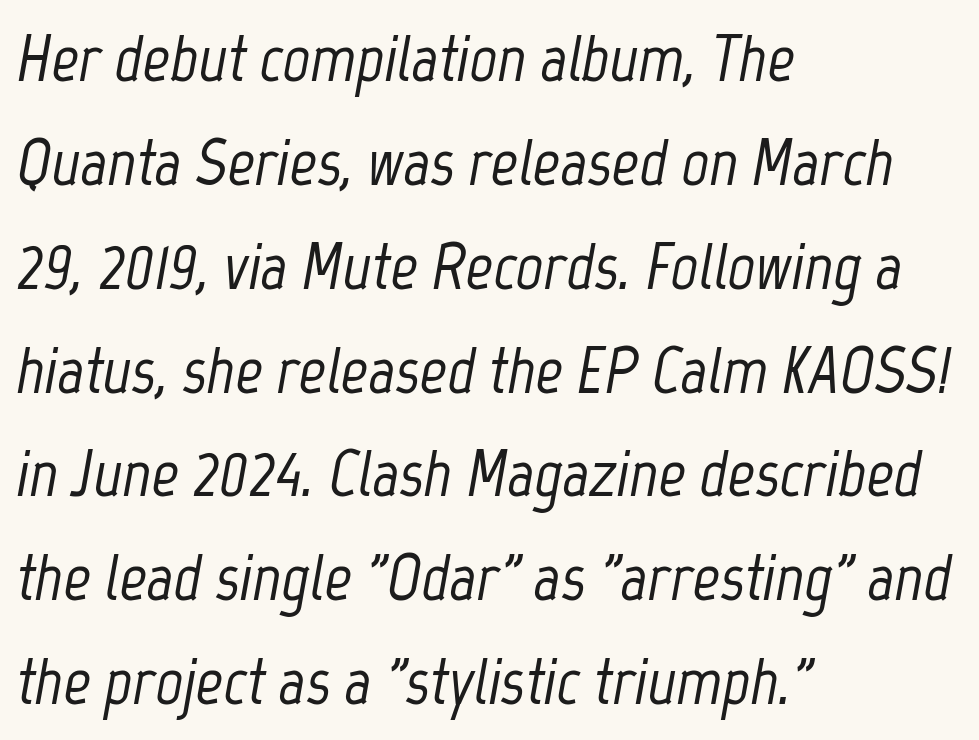
The letters advance in unequal steps, a hallmark of proportional type. Observe the lean: these are italic letterforms. What's the leading like? Ordinary, nothing unusual. The letters sit at their default tracking, neither squeezed nor spread. The lines in this sample share a left origin and differ only in where they stop.
